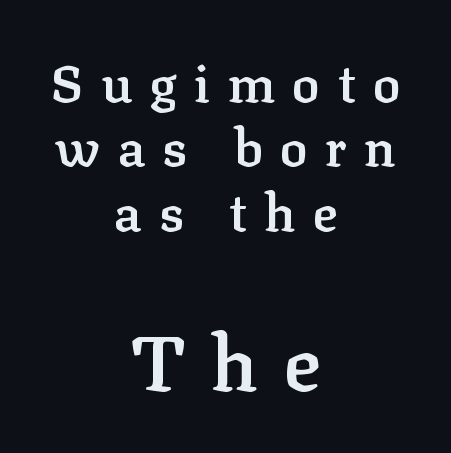
The image shows 78 px semibold serif type, upright; set centered, line spacing 1.24x, unusually wide letter spacing (+0.33 em), not underlined; the second (bottom) block is 1.5x larger; low stroke contrast and a medium x-height.
